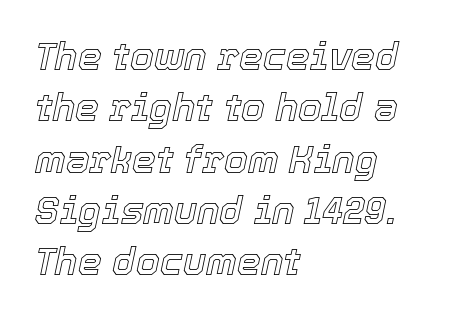
The image shows 38 px text type, italic (leaning right); set left-aligned, normal line spacing (1.35x), normal letter spacing, not underlined; a medium x-height.
